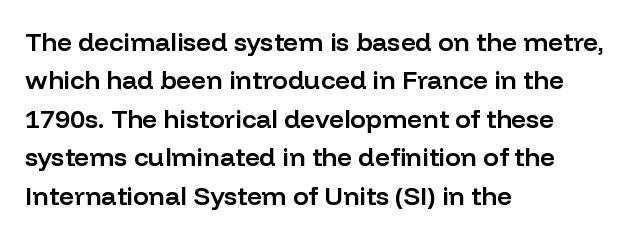
Q: Is the text bold? A: Semi-bold.
Q: Is the text italic (slanted)? A: No, it is upright.
Q: Is the text underlined? A: No.
Q: How is the paragraph aligned? A: Left-aligned.
Q: Is the spacing between letters normal or unusually wide? A: Normal.
Q: Is the spacing between lines tight, normal or loose? A: Normal.
